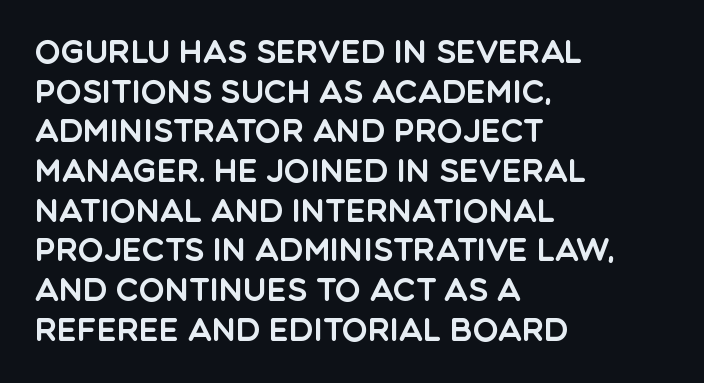
{"serif": "no", "italic": "no", "width": "normal", "x_height": "large", "monospaced": "no", "underline": "no", "align": "left", "line_spacing": "normal", "line_spacing_ratio": 1.28, "letter_spacing": "normal", "letter_spacing_em": 0.0, "glyph_px": 31}
